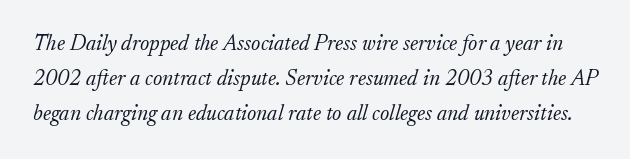
{"italic": "yes", "lean": "right", "slant_degrees": 17, "bold": "no", "underline": "no", "line_spacing": "normal", "line_spacing_ratio": 1.58, "letter_spacing": "normal", "letter_spacing_em": 0.0, "glyph_px": 22}
